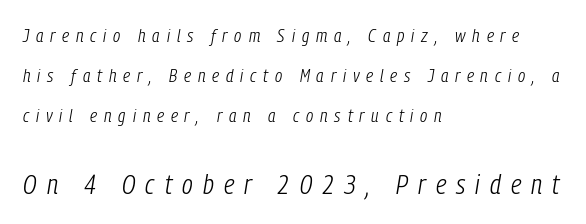
The image shows 28 px light, condensed type, italic (leaning right); set left-aligned, loose line spacing (2.11x), unusually wide letter spacing (+0.36 em), not underlined; the second (bottom) block is 1.47x larger; low stroke contrast and a medium x-height.
